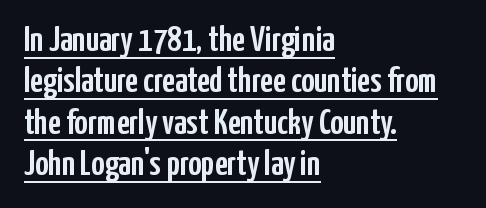
Q: Is the text italic (slanted)? A: No, it is upright.
Q: Is the typeface a serif or a sans-serif typeface? A: Sans-serif.
Q: Is the text underlined? A: Yes.
Q: How is the paragraph aligned? A: Left-aligned.
Q: Is the spacing between letters normal or unusually wide? A: Normal.
Q: Is the spacing between lines tight, normal or loose? A: Tight.
Q: Width (condensed, normal, or wide)? A: Condensed.
Q: Stroke contrast? A: Low.
Q: x-height? A: Medium.
Q: Monospaced? A: No.
